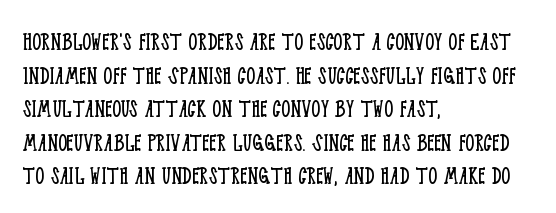
Q: Is the text bold? A: No.
Q: Is the text italic (slanted)? A: No, it is upright.
Q: Is the typeface a serif or a sans-serif typeface? A: Serif.
Q: Is the text underlined? A: No.
Q: How is the paragraph aligned? A: Left-aligned.
Q: Is the spacing between letters normal or unusually wide? A: Normal.
Q: Width (condensed, normal, or wide)? A: Condensed.
Q: Stroke contrast? A: Low.
Q: x-height? A: Large.
Q: Monospaced? A: No.
